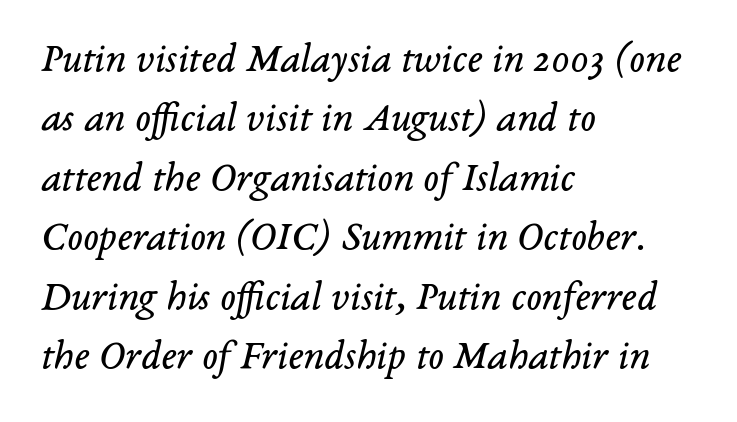
Q: Is the text bold? A: No.
Q: Is the text italic (slanted)? A: Yes, it leans right by about 14 degrees.
Q: Is the typeface a serif or a sans-serif typeface? A: Serif.
Q: Is the text underlined? A: No.
Q: How is the paragraph aligned? A: Left-aligned.
Q: Is the spacing between letters normal or unusually wide? A: Normal.
Q: Is the spacing between lines tight, normal or loose? A: Normal.
Q: Width (condensed, normal, or wide)? A: Normal.
Q: Stroke contrast? A: Low.
Q: x-height? A: Medium.
Q: Monospaced? A: No.
